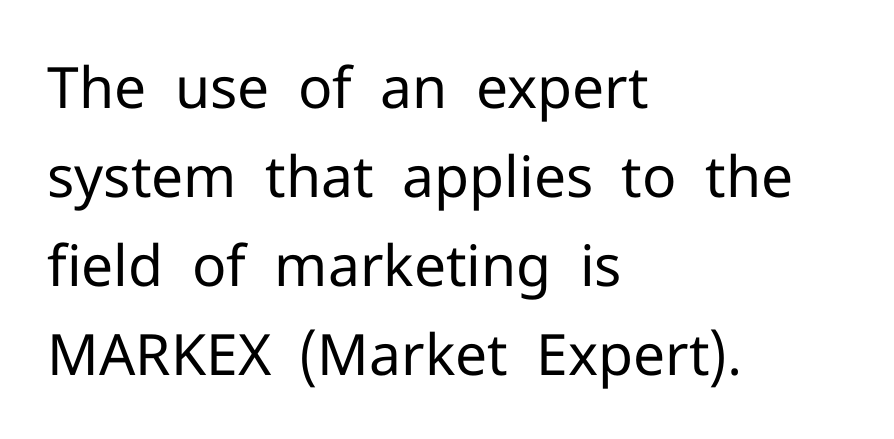
Check the space under the baseline: it is left empty. Each letter keeps its own natural width here, so spacing adapts to shape. Honestly, the row spacing looks completely unremarkable. On a weight scale, this lands at 450 or below.
